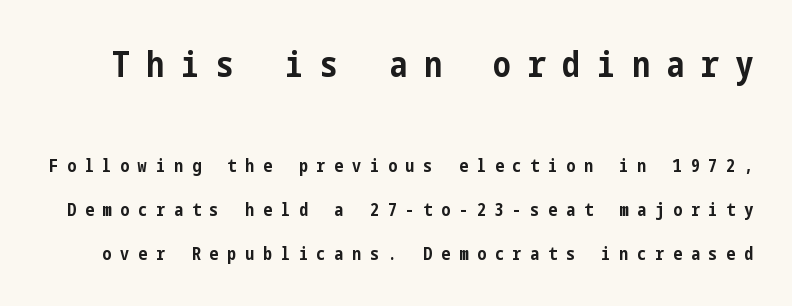
The image shows 35 px bold, condensed sans-serif type, upright; set loose line spacing (2.44x), unusually wide letter spacing (+0.49 em), not underlined; the first (top) block is 1.94x larger; low stroke contrast and a medium x-height.
